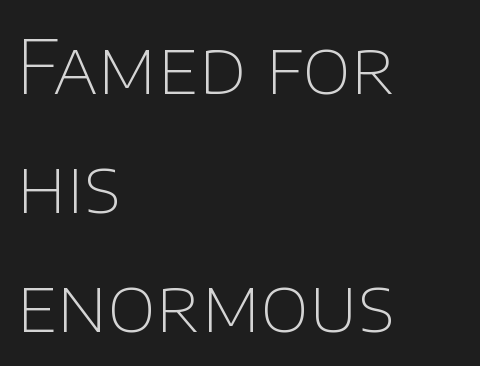
The image shows 75 px thin sans-serif type, upright; set left-aligned, normal line spacing (1.59x), normal letter spacing, not underlined; low stroke contrast and a large x-height.
